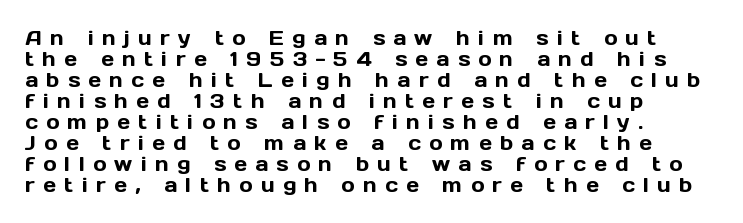
The image shows 20 px text type, upright; set left-aligned, tight line spacing (1.05x), unusually wide letter spacing (+0.42 em), not underlined.
